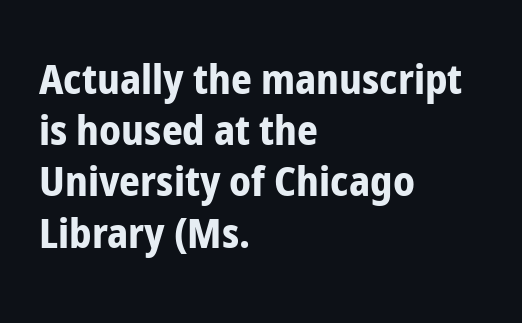
The image shows 41 px bold, condensed sans-serif type, upright; set left-aligned, normal line spacing (1.25x), normal letter spacing, not underlined; low stroke contrast and a medium x-height.
